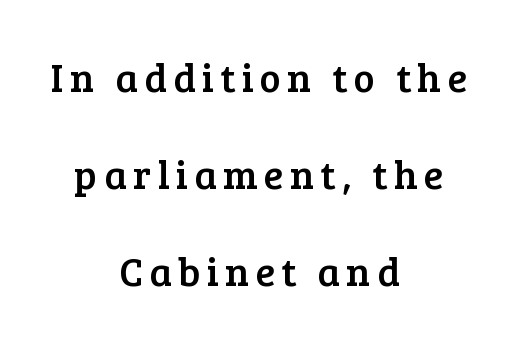
Q: Is the text italic (slanted)? A: No, it is upright.
Q: Is the typeface a serif or a sans-serif typeface? A: Serif.
Q: Is the text underlined? A: No.
Q: How is the paragraph aligned? A: Centered.
Q: Is the spacing between lines tight, normal or loose? A: Loose.
Q: Width (condensed, normal, or wide)? A: Normal.
Q: Stroke contrast? A: Low.
Q: x-height? A: Medium.
Q: Monospaced? A: No.
